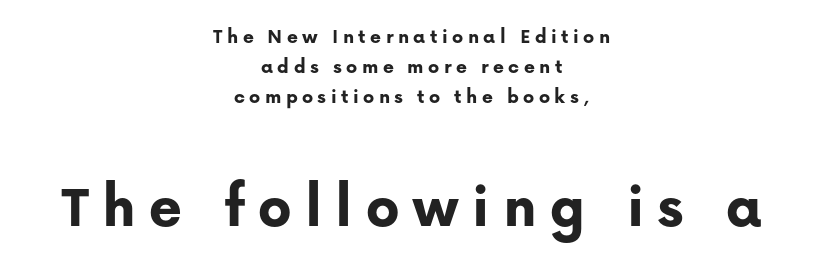
{"serif": "no", "italic": "no", "bold": "yes", "weight": "bold", "width": "normal", "stroke_contrast": "low", "x_height": "medium", "monospaced": "no", "underline": "no", "align": "center", "line_spacing": "normal", "line_spacing_ratio": 1.44, "letter_spacing": "wide", "letter_spacing_em": 0.21, "larger_block": "second", "size_ratio": 3.0, "glyph_px": 63}
